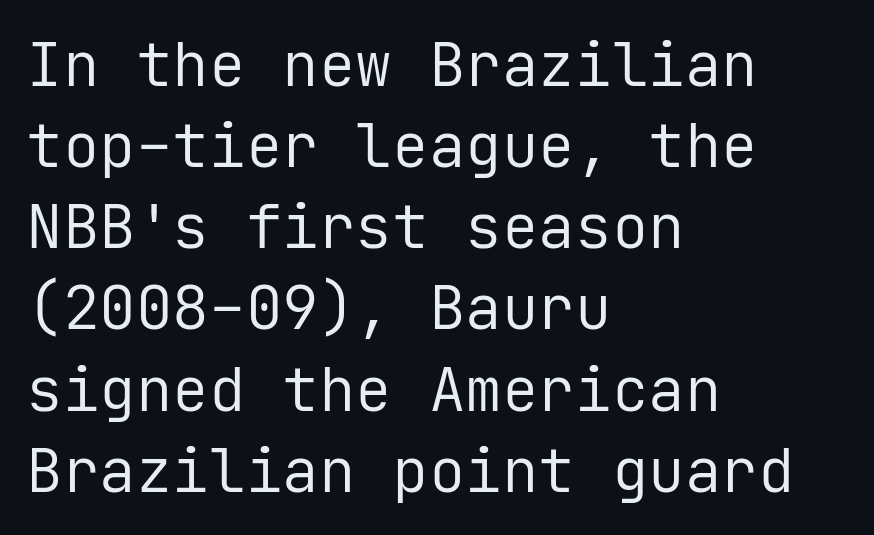
A student would call this left alignment; a typographer would say flush left, rag right. Looks like terminal output: every glyph gets an equal slot. What kind of face is this? One without serifs — a sans. The lettering stays uniformly vertical, giving the passage a roman look. The letterforms sit at book weight or below.
